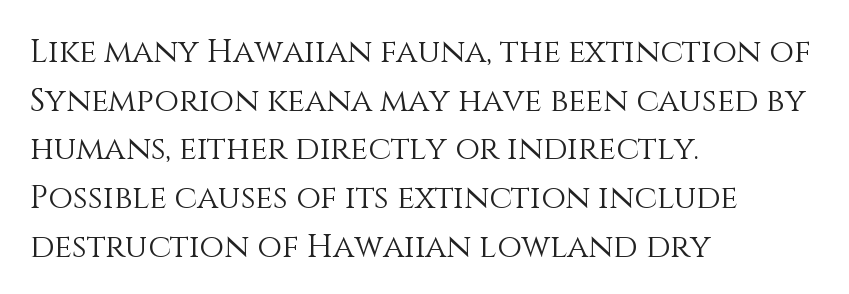
The image shows 32 px light type, upright; set left-aligned, normal line spacing (1.52x), normal letter spacing, not underlined; medium stroke contrast and a large x-height.
